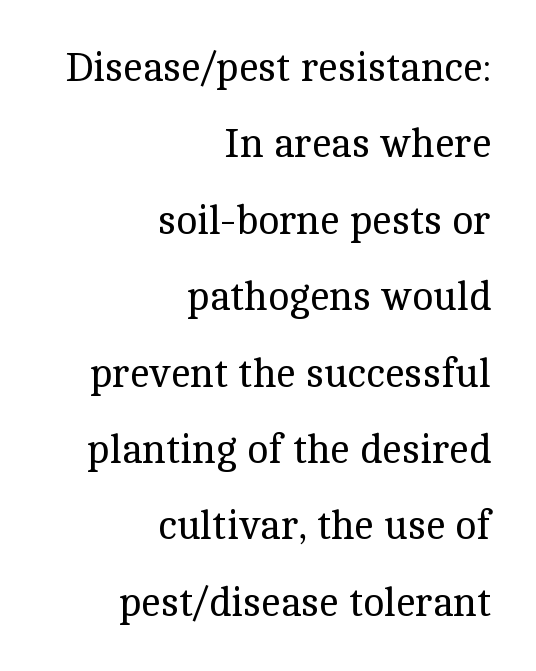
The image shows 40 px regular-weight serif type, upright; set right-aligned, loose line spacing (1.91x), normal letter spacing, not underlined; a medium x-height.
